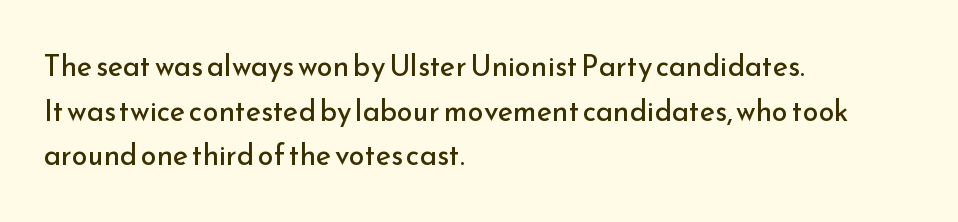
The image shows 29 px regular-weight sans-serif type, upright; set left-aligned, normal line spacing (1.54x), normal letter spacing, not underlined; low stroke contrast and a small x-height.
